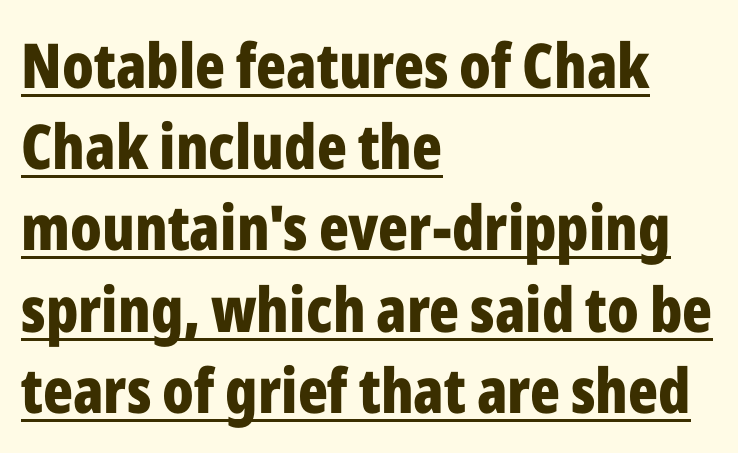
The vertical gap from one line to the next is medium. The lettering holds an erect, upright posture throughout. Heavy, bold letterforms. Line starts are locked; line ends wander. The specimen includes a rule beneath the text block's lines. A typesetter would call this proportional, since set widths differ per character.
